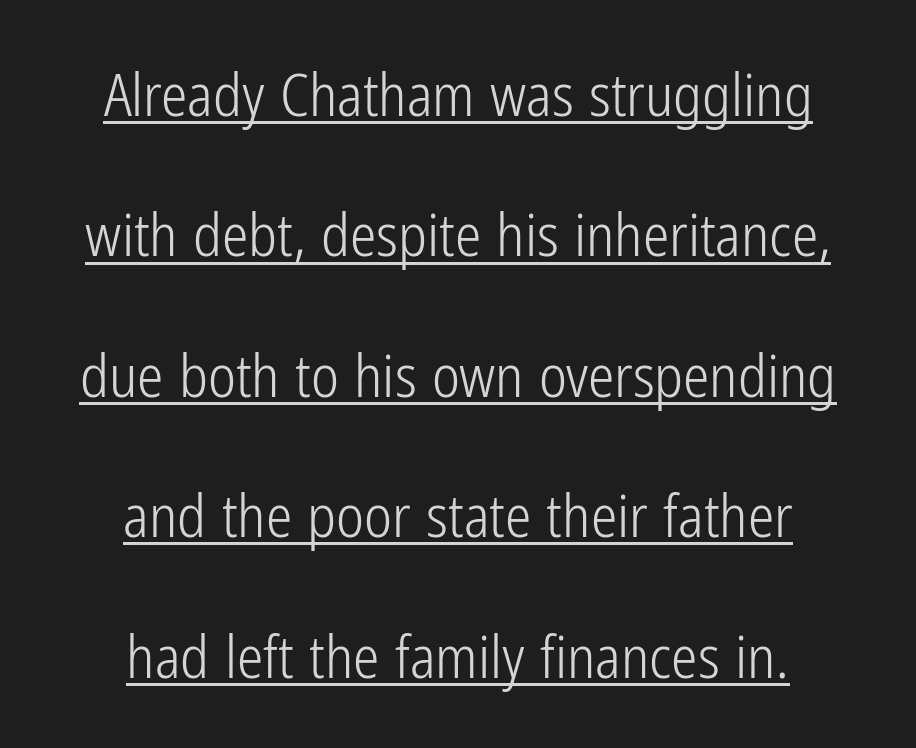
Is there much room between lines? Yes — plenty of vertical air separates them. Here the designer chose a conventional face with non-uniform glyph widths. Caption: multi-line text, centered on the measure. Every word sits above its own underline. Observe the absence of serifs on each vertical stroke in this sample.
